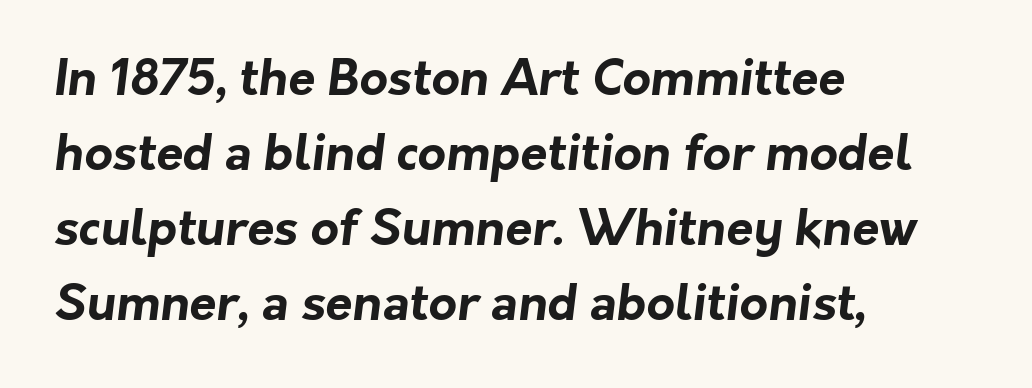
Nothing sits at the stroke ends, so this counts as sans-serif. These lines carry a lot of weight — the face is fully bold. Varying glyph widths throughout — classic text-font behaviour. Glyph-to-glyph distance matches everyday printed text. The designer left line spacing at the default. No word sits above an underline.
